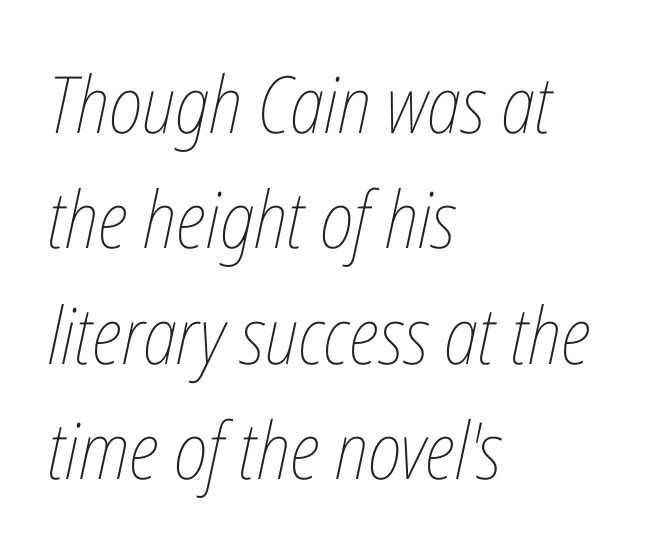
Do the characters align in a grid? No, the font is proportional. It's the slanting kind of type. This sample uses plain, unmodified letter spacing. If you drew a ruler down the left edge, every line would touch it. One glance says typical: line gaps are just what's usual. The glyphs are unaccompanied by any horizontal stroke below them.
